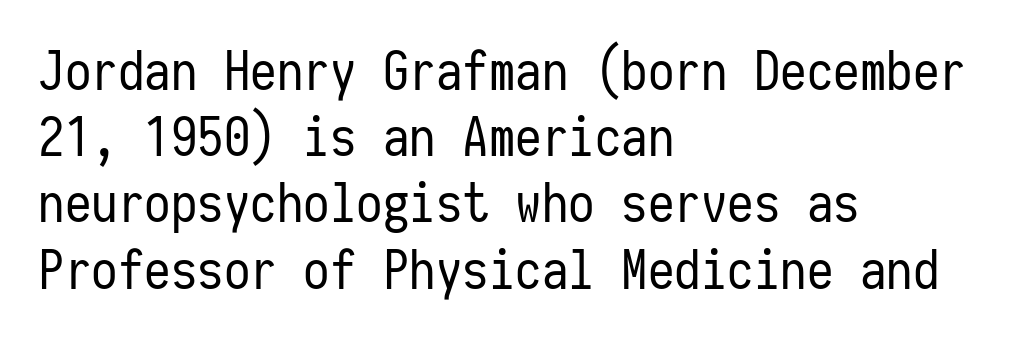
The image shows 53 px regular-weight, condensed sans-serif type, upright, monospaced; set left-aligned, normal line spacing (1.25x), normal letter spacing, not underlined; low stroke contrast and a medium x-height.
